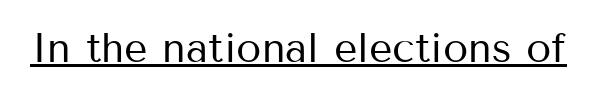
The image shows 41 px regular-weight sans-serif type, upright; set normal letter spacing, underlined; medium stroke contrast and a medium x-height.
